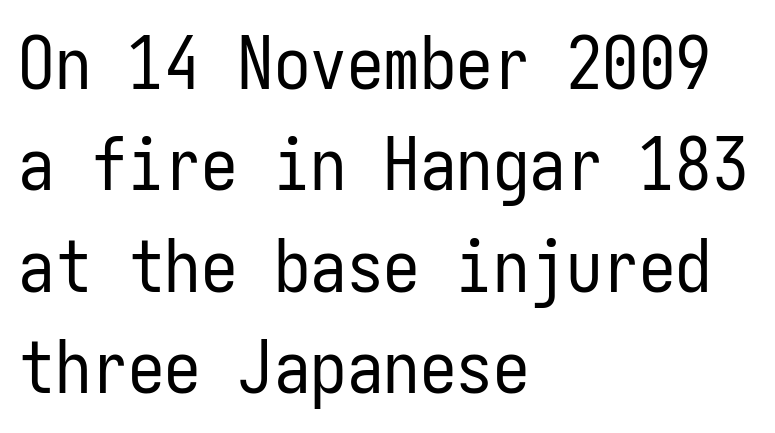
Q: Is the text bold? A: No.
Q: Is the text italic (slanted)? A: No, it is upright.
Q: Is the typeface a serif or a sans-serif typeface? A: Sans-serif.
Q: Is the text underlined? A: No.
Q: How is the paragraph aligned? A: Left-aligned.
Q: Is the spacing between letters normal or unusually wide? A: Normal.
Q: Is the spacing between lines tight, normal or loose? A: Normal.
Q: Width (condensed, normal, or wide)? A: Condensed.
Q: Stroke contrast? A: Low.
Q: x-height? A: Medium.
Q: Monospaced? A: Yes.
